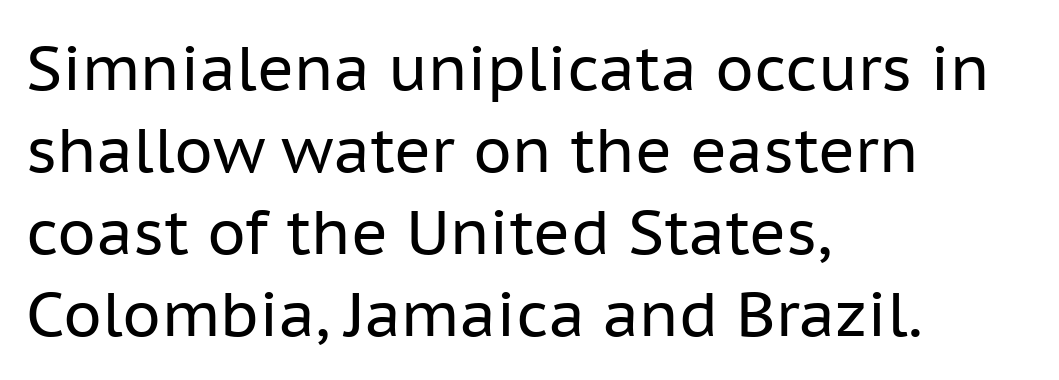
You can tell it's not italic because the verticals are truly vertical. Leftover space on each line is placed entirely after the last word. Words appear dense and cohesive because spacing is normal. Quick note: interline space is typical. The passage shown is typeset with a sans-serif family. The foot of each line stays bare and open.
